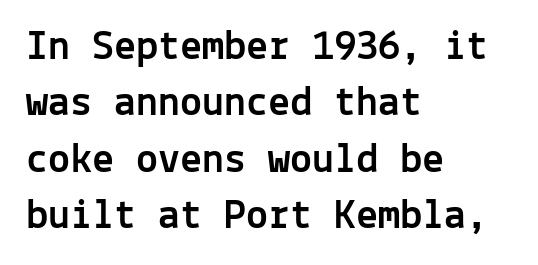
The image shows 44 px sans-serif type, upright, monospaced; set left-aligned, normal line spacing (1.28x), normal letter spacing, not underlined; a medium x-height.
